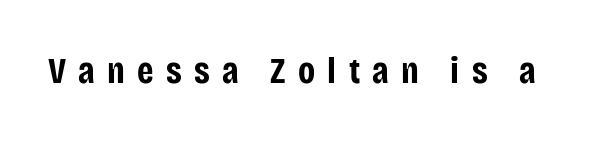
{"serif": "no", "italic": "no", "bold": "yes", "weight": "bold", "width": "condensed", "stroke_contrast": "low", "x_height": "large", "monospaced": "no", "underline": "no", "letter_spacing": "wide", "letter_spacing_em": 0.33, "glyph_px": 37}
